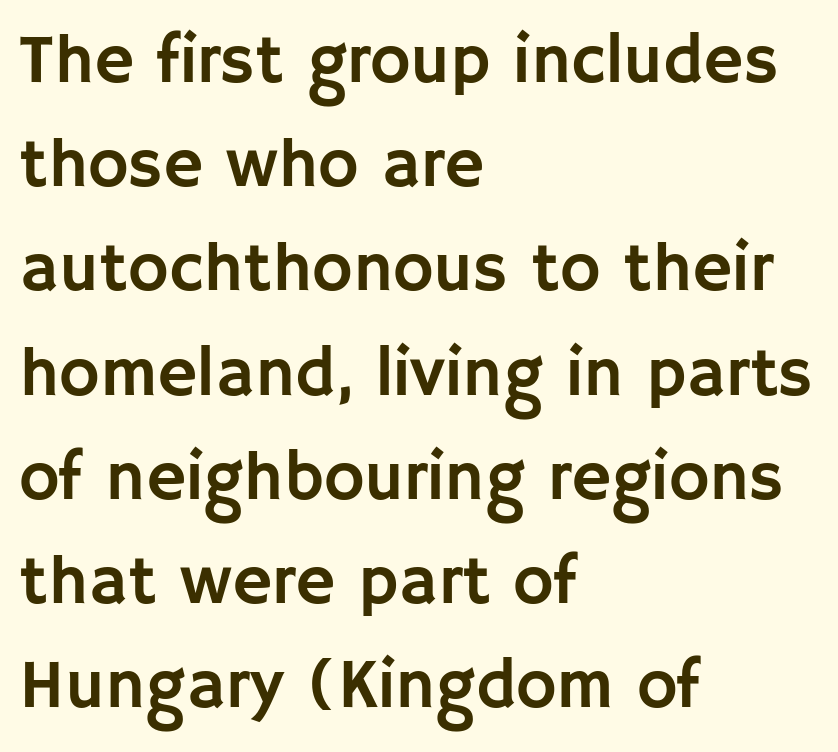
{"serif": "no", "italic": "no", "width": "normal", "stroke_contrast": "low", "x_height": "large", "monospaced": "no", "underline": "no", "align": "left", "line_spacing": "normal", "line_spacing_ratio": 1.51, "letter_spacing": "normal", "letter_spacing_em": 0.0, "glyph_px": 69}
